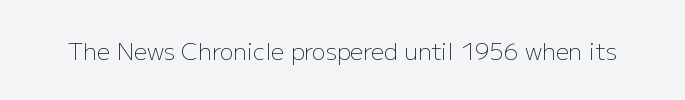
{"italic": "no", "bold": "no", "underline": "no", "letter_spacing": "normal", "letter_spacing_em": 0.0, "glyph_px": 23}
